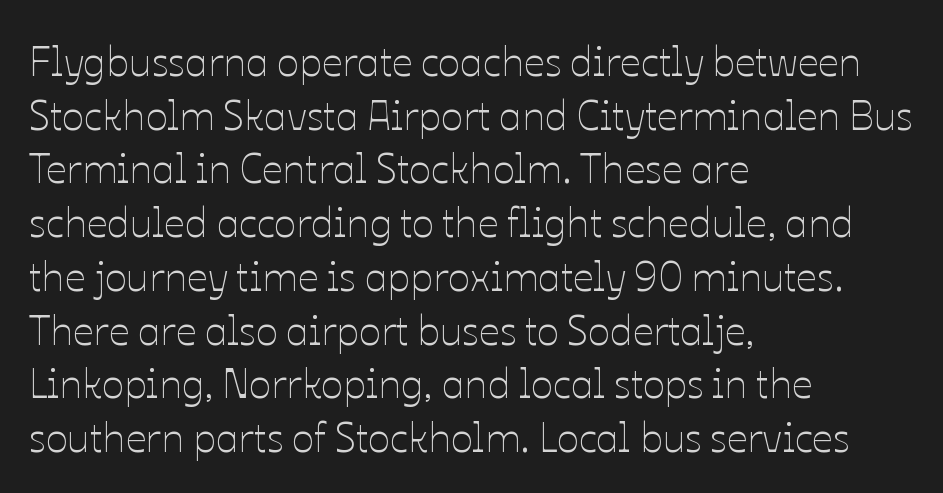
Q: Is the text bold? A: No.
Q: Is the text italic (slanted)? A: No, it is upright.
Q: Is the text underlined? A: No.
Q: How is the paragraph aligned? A: Left-aligned.
Q: Is the spacing between letters normal or unusually wide? A: Normal.
Q: Is the spacing between lines tight, normal or loose? A: Normal.
Q: Width (condensed, normal, or wide)? A: Normal.
Q: Stroke contrast? A: Low.
Q: x-height? A: Medium.
Q: Monospaced? A: No.
